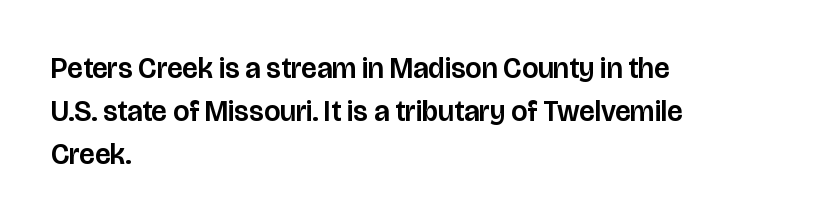
The image shows 29 px sans-serif type, upright; set left-aligned, normal line spacing (1.48x), normal letter spacing, not underlined; low stroke contrast and a large x-height.
